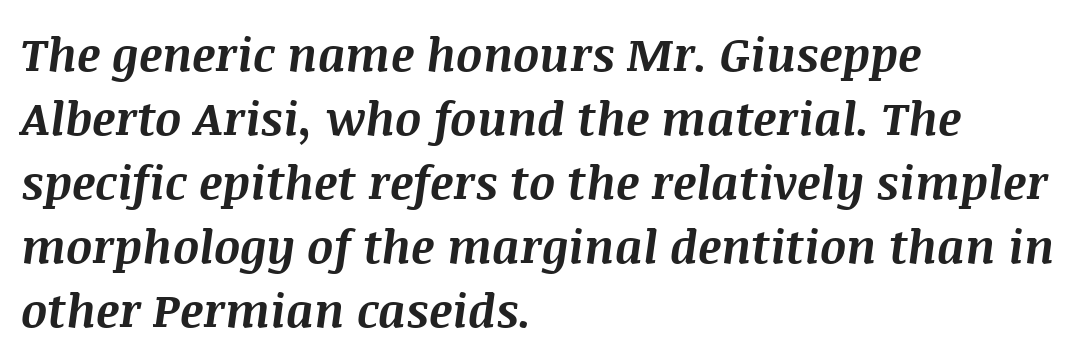
The specimen omits any rule beneath the text block's lines. Designer's note — italics engaged. How heavy is the stroke? Heavy — this is a bold. Spacing verdict: proportional, widths tailored to each character.
